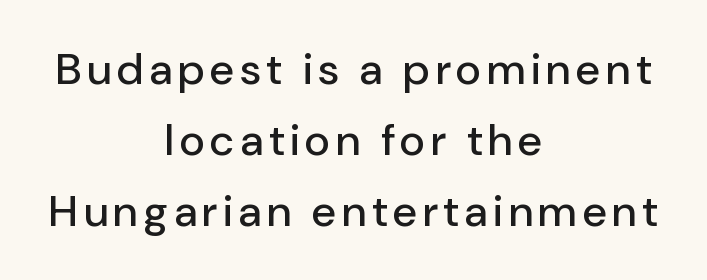
{"serif": "no", "italic": "no", "width": "normal", "stroke_contrast": "low", "x_height": "medium", "monospaced": "no", "underline": "no", "align": "center", "line_spacing": "normal", "line_spacing_ratio": 1.61, "glyph_px": 44}
